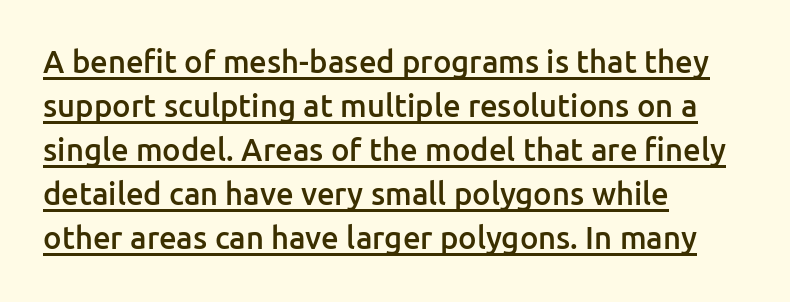
The image shows 31 px semibold sans-serif type, upright; set left-aligned, normal line spacing (1.42x), normal letter spacing, underlined; low stroke contrast and a medium x-height.
